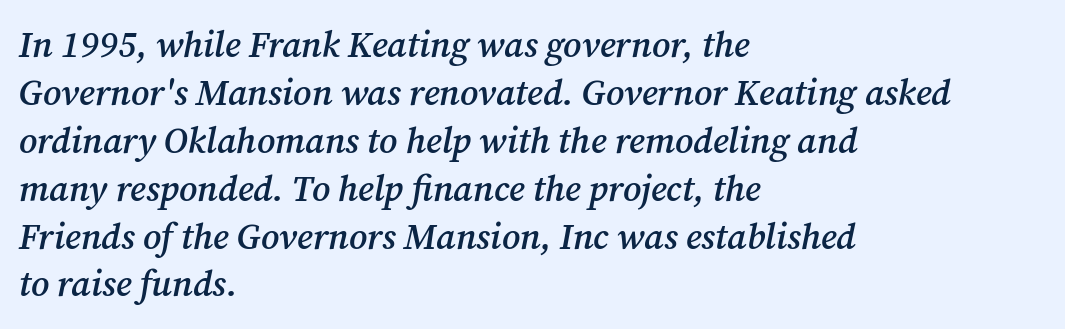
Q: Is the text bold? A: Semi-bold.
Q: Is the text italic (slanted)? A: Yes, it leans right by about 12 degrees.
Q: Is the typeface a serif or a sans-serif typeface? A: Serif.
Q: Is the text underlined? A: No.
Q: How is the paragraph aligned? A: Left-aligned.
Q: Is the spacing between letters normal or unusually wide? A: Normal.
Q: Is the spacing between lines tight, normal or loose? A: Normal.
Q: Width (condensed, normal, or wide)? A: Normal.
Q: Stroke contrast? A: Medium.
Q: x-height? A: Medium.
Q: Monospaced? A: No.
